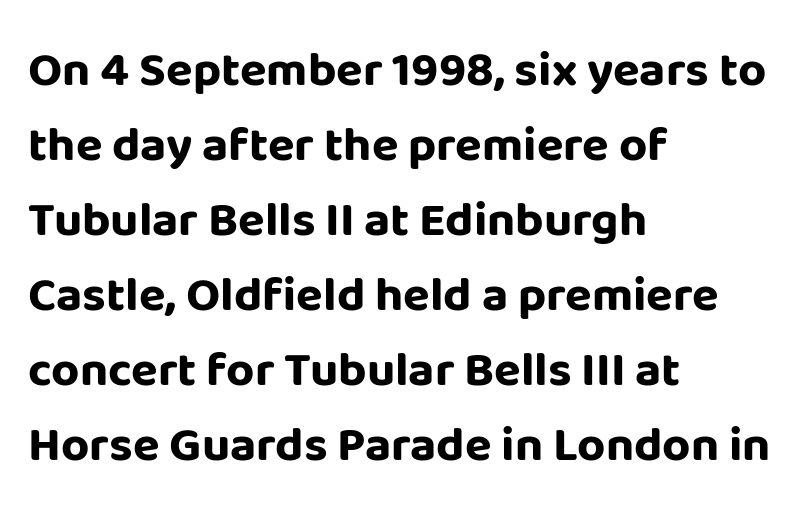
Q: Is the text bold? A: Yes.
Q: Is the text italic (slanted)? A: No, it is upright.
Q: Is the typeface a serif or a sans-serif typeface? A: Sans-serif.
Q: Is the text underlined? A: No.
Q: How is the paragraph aligned? A: Left-aligned.
Q: Is the spacing between letters normal or unusually wide? A: Normal.
Q: Is the spacing between lines tight, normal or loose? A: Normal.
Q: Width (condensed, normal, or wide)? A: Normal.
Q: Stroke contrast? A: Low.
Q: x-height? A: Large.
Q: Monospaced? A: No.
